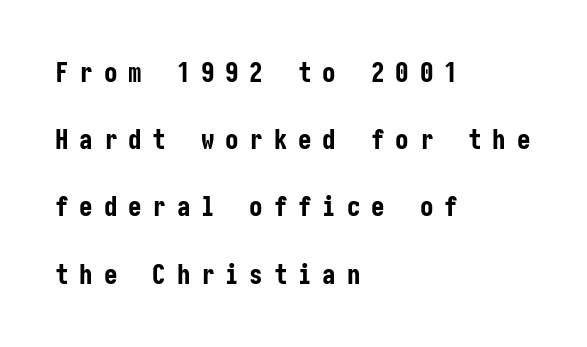
The image shows 27 px bold type, upright; set left-aligned, loose line spacing (2.49x), unusually wide letter spacing (+0.4 em), not underlined.
